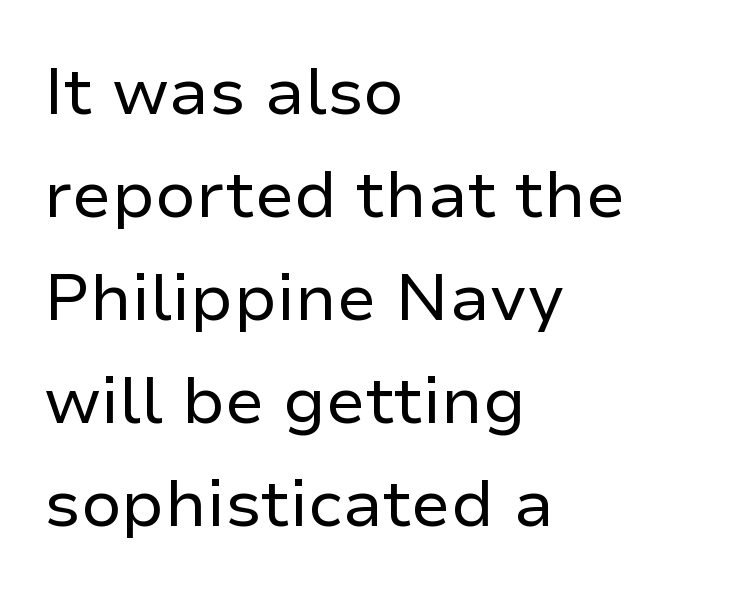
Q: Is the text bold? A: No.
Q: Is the text italic (slanted)? A: No, it is upright.
Q: Is the typeface a serif or a sans-serif typeface? A: Sans-serif.
Q: Is the text underlined? A: No.
Q: How is the paragraph aligned? A: Left-aligned.
Q: Is the spacing between letters normal or unusually wide? A: Normal.
Q: Is the spacing between lines tight, normal or loose? A: Normal.
Q: Width (condensed, normal, or wide)? A: Normal.
Q: Stroke contrast? A: Low.
Q: x-height? A: Medium.
Q: Monospaced? A: No.
